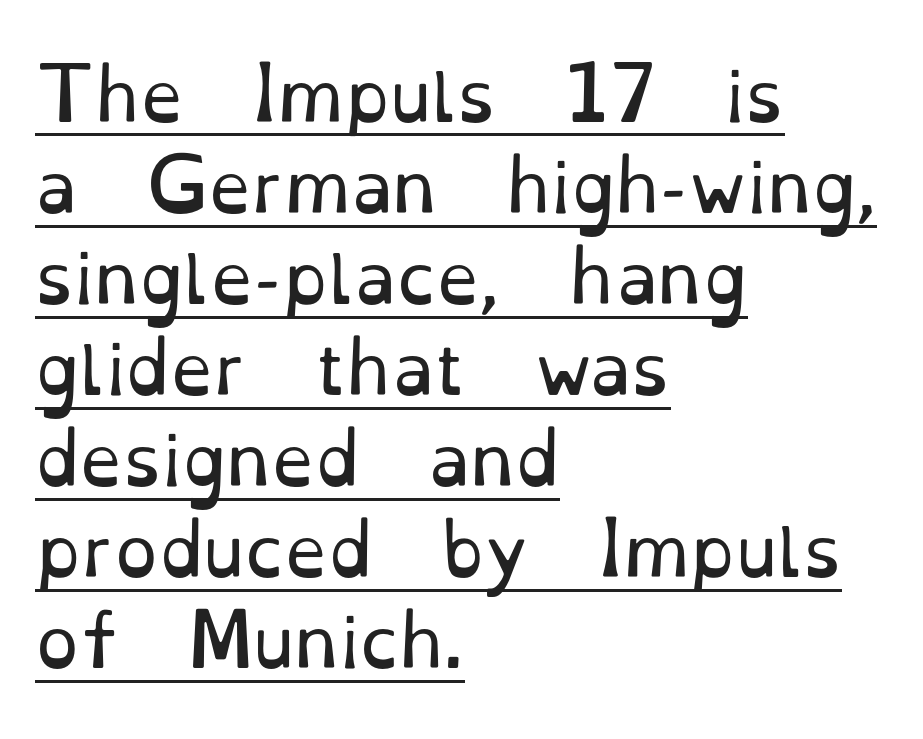
Q: Is the text bold? A: No.
Q: Is the text italic (slanted)? A: No, it is upright.
Q: Is the typeface a serif or a sans-serif typeface? A: Sans-serif.
Q: Is the text underlined? A: Yes.
Q: How is the paragraph aligned? A: Left-aligned.
Q: Is the spacing between letters normal or unusually wide? A: Normal.
Q: Is the spacing between lines tight, normal or loose? A: Normal.
Q: Width (condensed, normal, or wide)? A: Normal.
Q: Stroke contrast? A: Low.
Q: x-height? A: Small.
Q: Monospaced? A: No.
